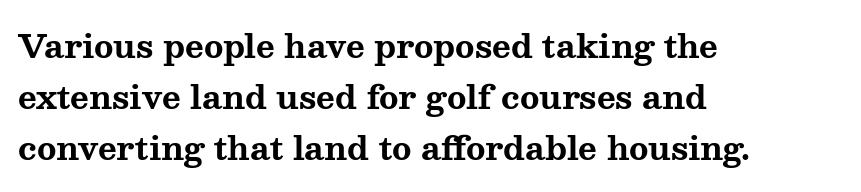
Q: Is the text bold? A: Yes.
Q: Is the text italic (slanted)? A: No, it is upright.
Q: Is the typeface a serif or a sans-serif typeface? A: Serif.
Q: Is the text underlined? A: No.
Q: How is the paragraph aligned? A: Left-aligned.
Q: Is the spacing between letters normal or unusually wide? A: Normal.
Q: Is the spacing between lines tight, normal or loose? A: Normal.
Q: Width (condensed, normal, or wide)? A: Wide.
Q: Stroke contrast? A: Medium.
Q: x-height? A: Medium.
Q: Monospaced? A: No.
